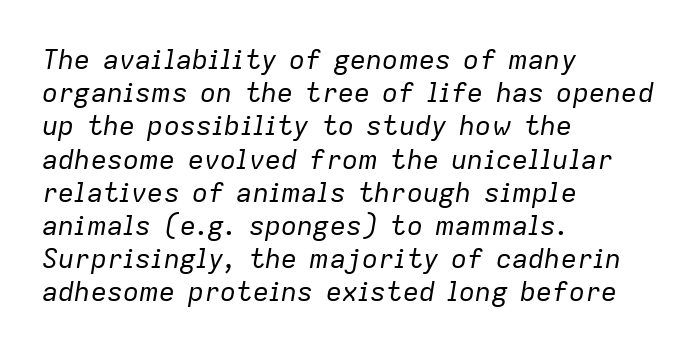
{"italic": "yes", "lean": "right", "slant_degrees": 9, "bold": "no", "underline": "no", "align": "left", "line_spacing_ratio": 1.23, "letter_spacing": "normal", "letter_spacing_em": 0.0, "glyph_px": 27}
